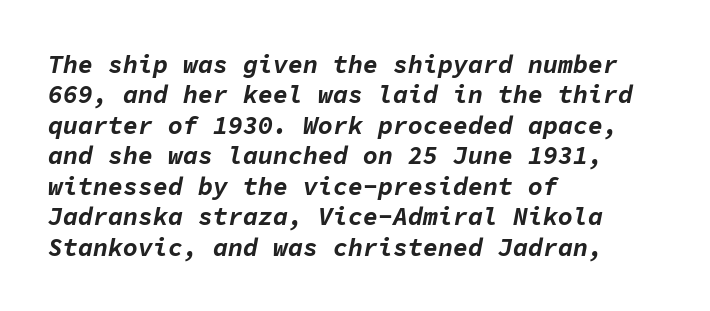
{"italic": "yes", "lean": "right", "slant_degrees": 11, "bold": "yes", "underline": "no", "align": "left", "line_spacing_ratio": 1.22, "letter_spacing": "normal", "letter_spacing_em": 0.0, "glyph_px": 25}
